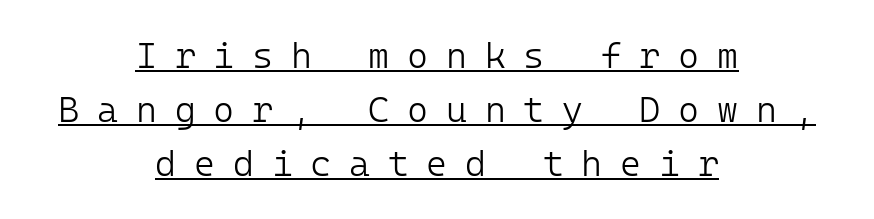
The image shows 36 px light sans-serif type, upright; set centered, normal line spacing (1.5x), unusually wide letter spacing (+0.49 em), underlined; low stroke contrast and a medium x-height.
